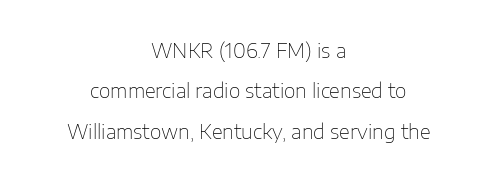
The image shows 20 px text type, upright; set centered, loose line spacing (2.02x), normal letter spacing, not underlined.
